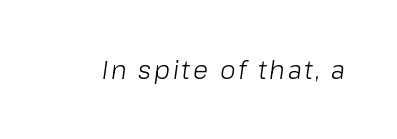
The image shows 25 px text type, italic (leaning right); set not underlined.
